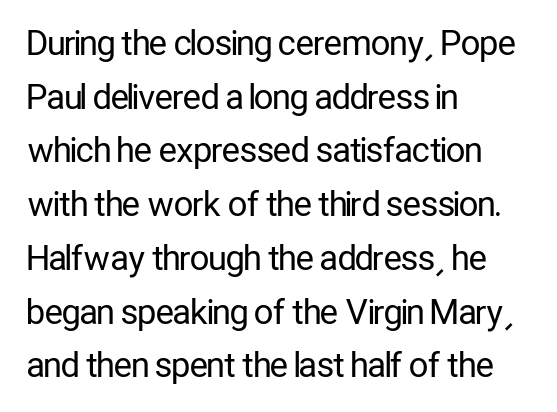
Q: Is the text bold? A: No.
Q: Is the text italic (slanted)? A: No, it is upright.
Q: Is the typeface a serif or a sans-serif typeface? A: Sans-serif.
Q: Is the text underlined? A: No.
Q: How is the paragraph aligned? A: Left-aligned.
Q: Is the spacing between letters normal or unusually wide? A: Normal.
Q: Is the spacing between lines tight, normal or loose? A: Normal.
Q: Width (condensed, normal, or wide)? A: Condensed.
Q: Stroke contrast? A: Low.
Q: x-height? A: Medium.
Q: Monospaced? A: No.
